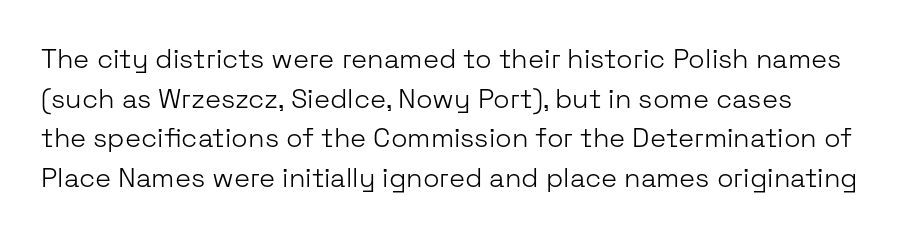
The image shows 27 px text type, upright; set normal line spacing (1.47x), normal letter spacing, not underlined.
